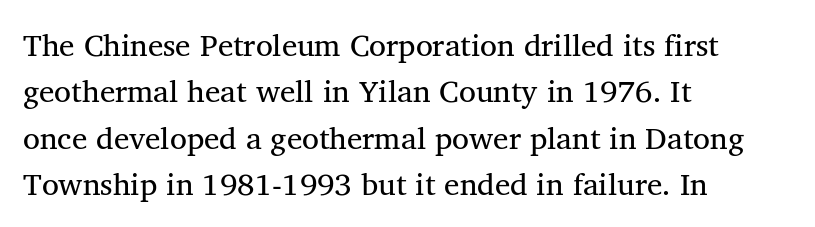
{"serif": "yes", "bold": "no", "weight": "regular", "width": "normal", "stroke_contrast": "medium", "x_height": "medium", "monospaced": "no", "underline": "no", "align": "left", "line_spacing": "normal", "line_spacing_ratio": 1.5, "letter_spacing": "normal", "letter_spacing_em": 0.0, "glyph_px": 31}
